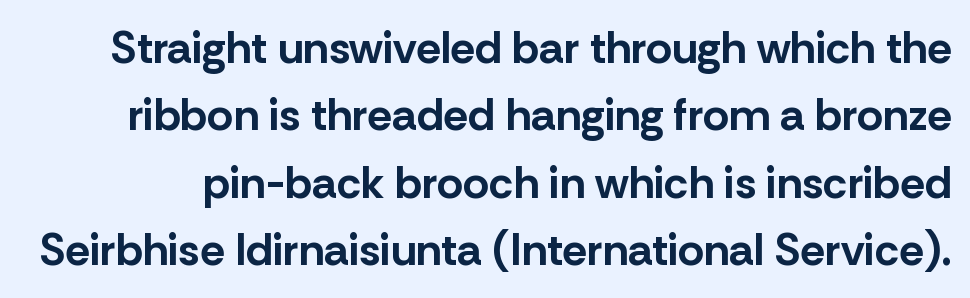
Beneath every word, the page is bare. Characters follow at the spacing the type designer built in. Notice how descenders clear the ascenders below comfortably — that's standard leading. A dark, heavy texture on the line: the type is bold. This sample uses an upright cut, with every glyph sitting square on the baseline. Here the designer chose a conventional face with non-uniform glyph widths.
